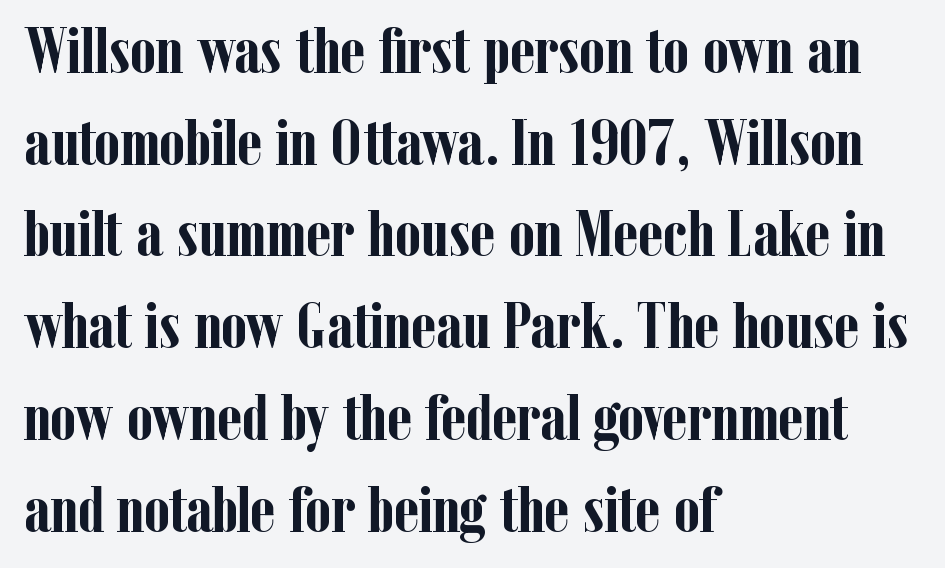
The image shows 66 px semibold, condensed serif type, upright; set left-aligned, normal line spacing (1.39x), normal letter spacing, not underlined; low stroke contrast and a medium x-height.
